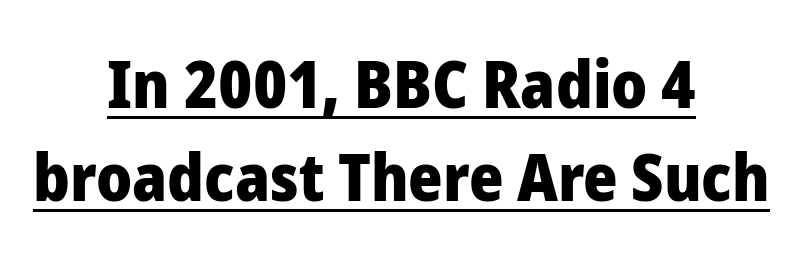
Q: Is the text bold? A: Yes.
Q: Is the text italic (slanted)? A: No, it is upright.
Q: Is the typeface a serif or a sans-serif typeface? A: Sans-serif.
Q: Is the text underlined? A: Yes.
Q: How is the paragraph aligned? A: Centered.
Q: Is the spacing between letters normal or unusually wide? A: Normal.
Q: Is the spacing between lines tight, normal or loose? A: Normal.
Q: Width (condensed, normal, or wide)? A: Normal.
Q: Stroke contrast? A: Low.
Q: x-height? A: Medium.
Q: Monospaced? A: No.
